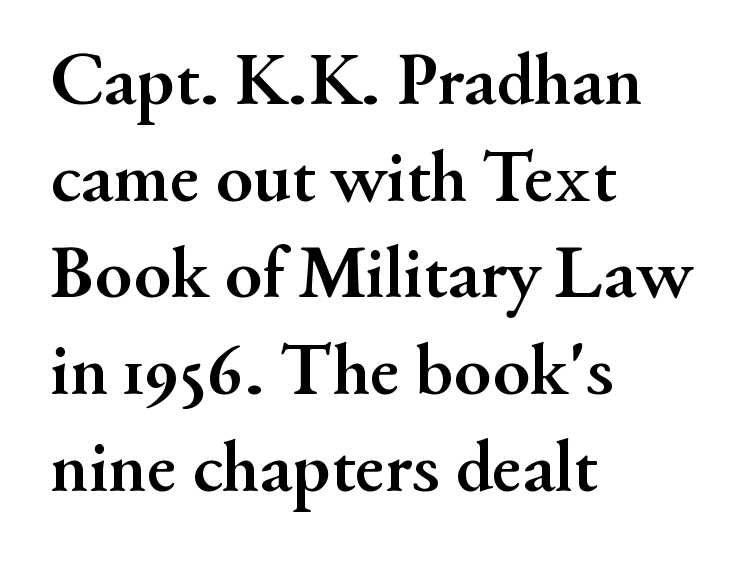
Is the type bold? Yes — the strokes are clearly thick and heavy. Whoever set this chose a conventional vertical rhythm. Note: serifs present on the glyphs. Beneath every word, the page is bare. Line beginnings align vertically; line endings do not.
